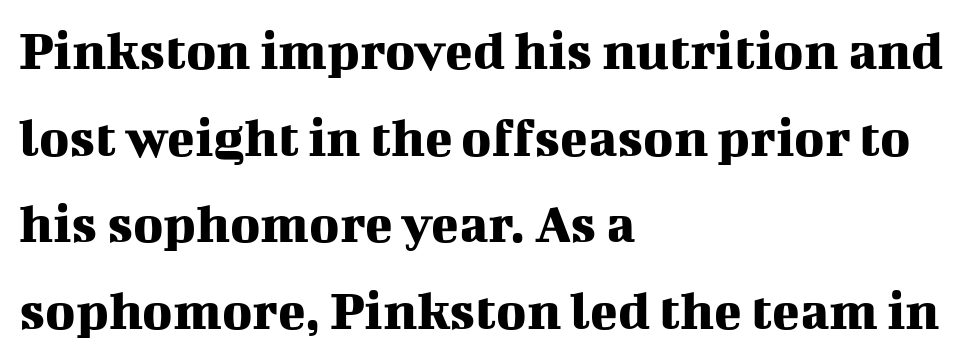
{"serif": "yes", "italic": "no", "width": "normal", "stroke_contrast": "medium", "x_height": "medium", "monospaced": "no", "underline": "no", "align": "left", "line_spacing": "normal", "line_spacing_ratio": 1.52, "letter_spacing": "normal", "letter_spacing_em": 0.0, "glyph_px": 57}
